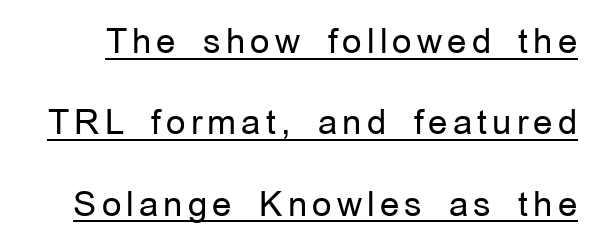
The image shows 34 px regular-weight sans-serif type, upright; set loose line spacing (2.39x), underlined; low stroke contrast and a medium x-height.
